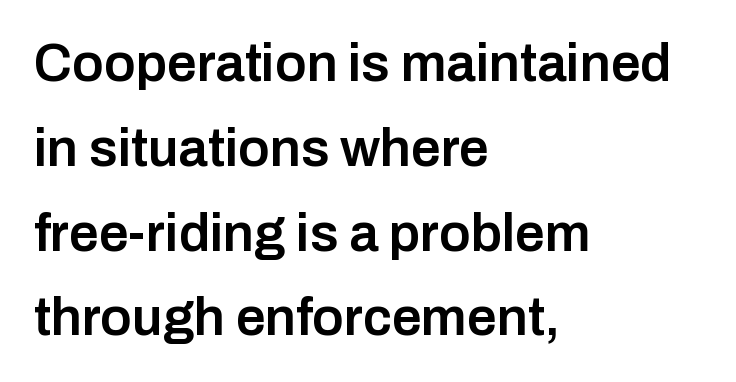
The text was rendered using a sans face with plain stroke endings. Lines of text with bare space underneath. Does the lettering tilt? It doesn't — this is upright. All the whitespace from short lines collects on the right. The rendering uses natural spacing where letterforms have individual widths.
